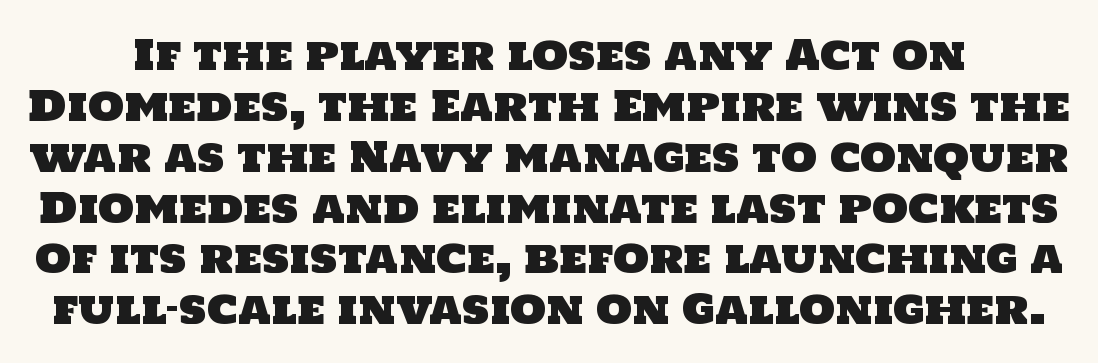
A typesetter would call this proportional, since set widths differ per character. Decoration check: the copy has no underline. Inter-character spacing is left at the font's built-in metrics. No feet cap the strokes, marking this as sans-serif type.
